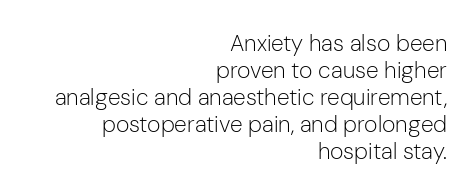
The horizontal fit of the characters is conventional and even. Line ends are locked; line starts wander. Tall strokes in this sample are plumb rather than angled. Any mark beneath the type? The region is blank.
